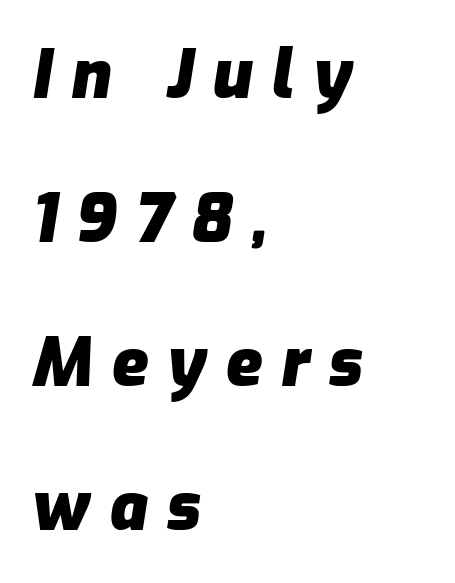
The sample has been set heavy, in full bold. Does the lettering tilt? It does — this is italic. The letterforms stand isolated, each surrounded by extra space. The vertical gap from one line to the next is large. The zone under the glyphs is completely vacant.
